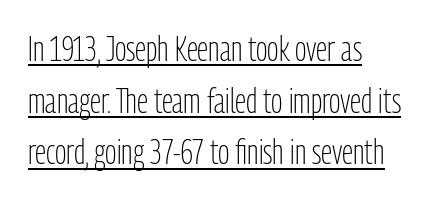
The image shows 34 px light, condensed sans-serif type, upright; set left-aligned, normal line spacing (1.52x), normal letter spacing, underlined; low stroke contrast and a medium x-height.
